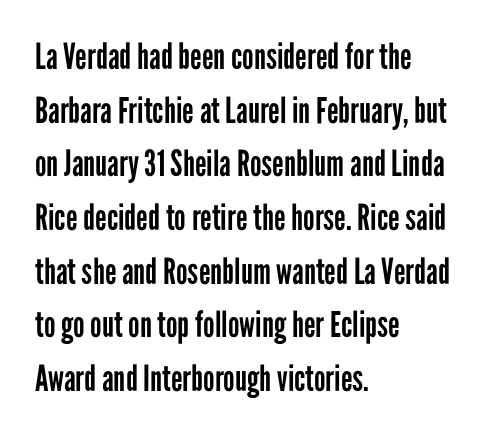
The image shows 36 px regular-weight, condensed sans-serif type, upright; set left-aligned, normal line spacing (1.49x), normal letter spacing, not underlined; low stroke contrast and a medium x-height.
